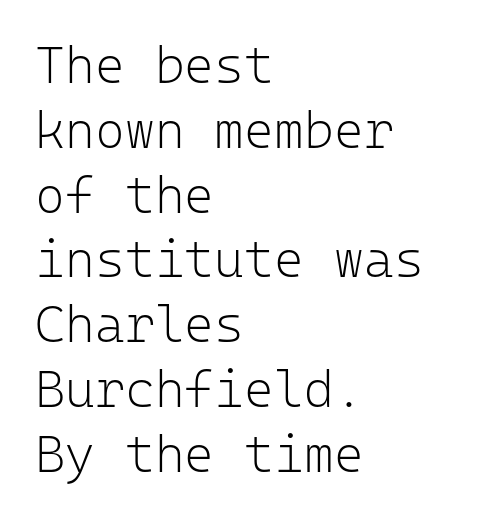
The image shows 51 px light sans-serif type, upright, monospaced; set left-aligned, normal line spacing (1.27x), normal letter spacing, not underlined; low stroke contrast and a medium x-height.
